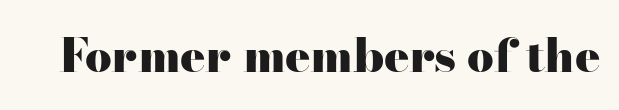
Q: Is the text bold? A: Yes.
Q: Is the text italic (slanted)? A: No, it is upright.
Q: Is the typeface a serif or a sans-serif typeface? A: Serif.
Q: Is the text underlined? A: No.
Q: Is the spacing between letters normal or unusually wide? A: Normal.
Q: Width (condensed, normal, or wide)? A: Wide.
Q: Stroke contrast? A: High.
Q: x-height? A: Small.
Q: Monospaced? A: No.
